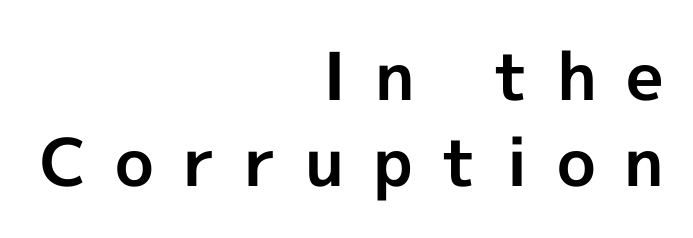
{"serif": "no", "italic": "no", "bold": "yes", "weight": "bold", "width": "normal", "x_height": "medium", "monospaced": "no", "underline": "no", "align": "right", "line_spacing": "normal", "line_spacing_ratio": 1.31, "letter_spacing": "wide", "letter_spacing_em": 0.44, "glyph_px": 66}
